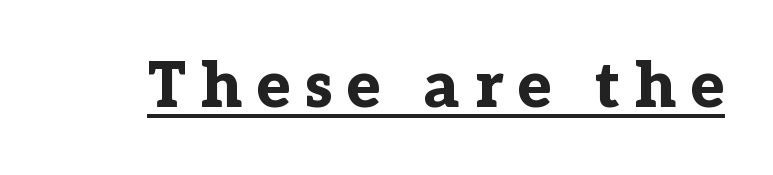
The image shows 63 px bold serif type, upright; set unusually wide letter spacing (+0.23 em), underlined; low stroke contrast and a medium x-height.
